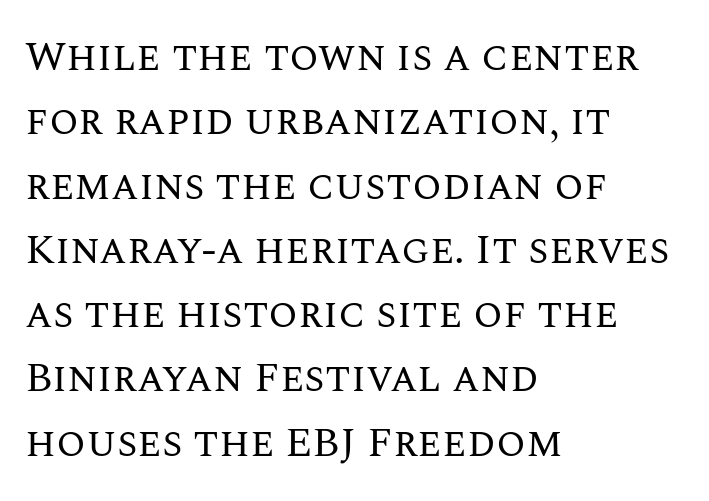
The image shows 42 px regular-weight type, upright; set left-aligned, normal line spacing (1.53x), normal letter spacing, not underlined; medium stroke contrast and a large x-height.
